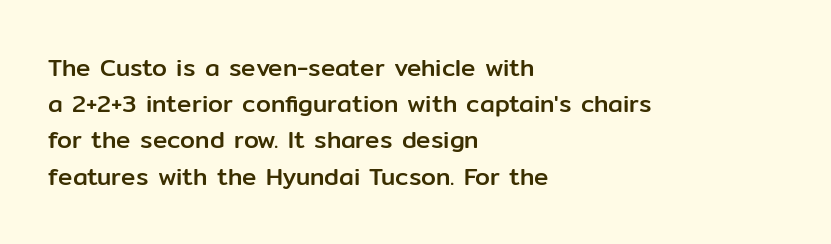
Leading: standard. Ascenders rise straight up at ninety degrees. Nobody drew a line under any word here. Here the glyphs are tracked normally, forming tight word shapes. All the whitespace from short lines collects on the right.
